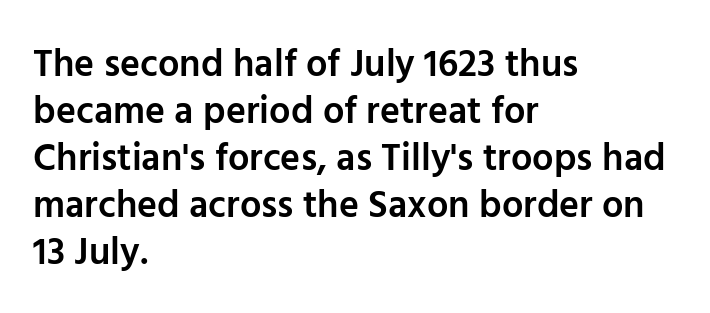
The image shows 38 px semibold sans-serif type, upright; set left-aligned, line spacing 1.24x, normal letter spacing, not underlined; low stroke contrast and a medium x-height.
